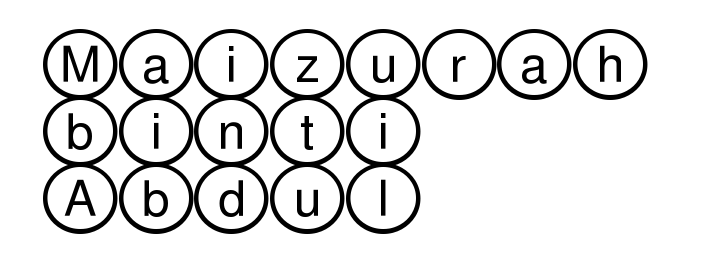
Tracking here is standard; glyphs follow each other at the usual distance. The rendering anchors every line to the left-hand side. Vertical spacing — default. Quick note: not italic, upright. Check the space under the baseline: it is left empty.
